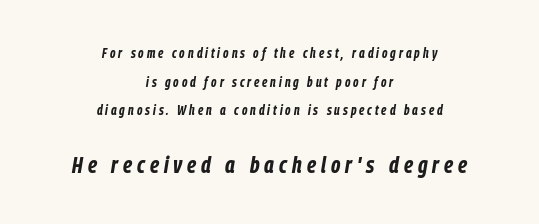
Q: Is the text bold? A: Yes.
Q: Is the text italic (slanted)? A: Yes, it leans right by about 9 degrees.
Q: Is the text underlined? A: No.
Q: How is the paragraph aligned? A: Centered.
Q: Is the spacing between letters normal or unusually wide? A: Unusually wide.
Q: Is the spacing between lines tight, normal or loose? A: Loose.
Q: Which block of text is set in a larger size, the first (top) or the second (bottom)? A: The second (bottom) one.
